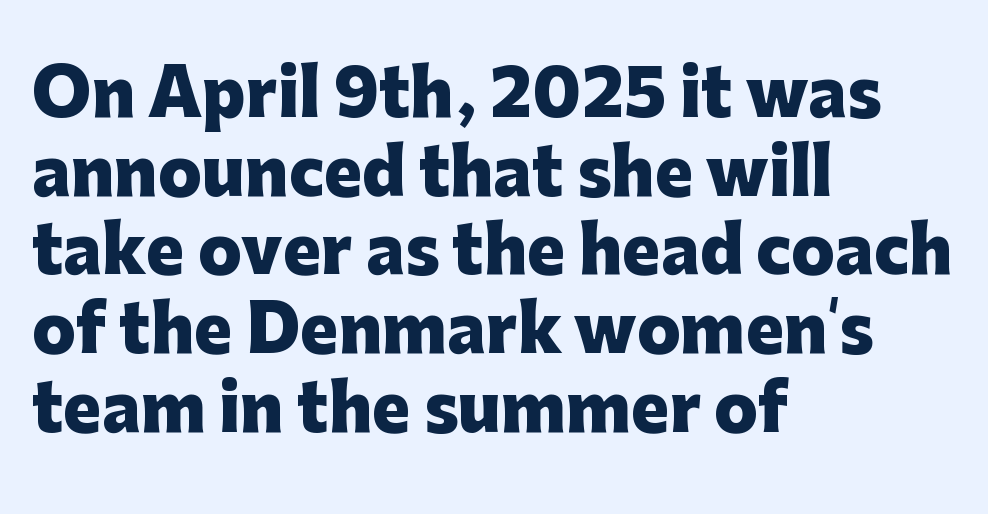
{"serif": "no", "italic": "no", "bold": "yes", "weight": "heavy", "width": "normal", "stroke_contrast": "low", "x_height": "medium", "monospaced": "no", "underline": "no", "align": "left", "line_spacing_ratio": 1.23, "letter_spacing": "normal", "letter_spacing_em": 0.0, "glyph_px": 64}
